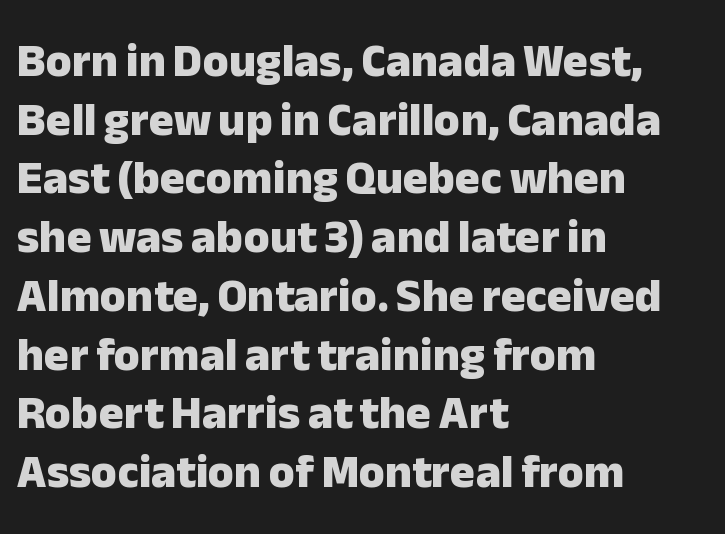
The image shows 47 px heavy sans-serif type, upright; set left-aligned, normal line spacing (1.25x), normal letter spacing, not underlined; low stroke contrast and a medium x-height.
